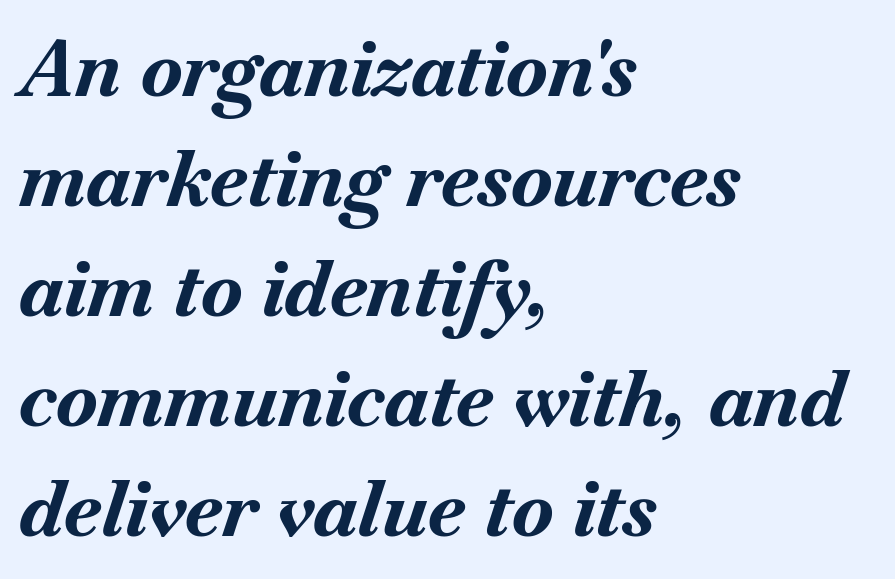
Here the glyphs are tracked normally, forming tight word shapes. If you drew a ruler down the left edge, every line would touch it. The letters are bold, with thick, heavy strokes. Proportional: the letters do not fall into vertical columns. Decoration check: the copy has no underline. One glance says typical: line gaps are just what's usual.
